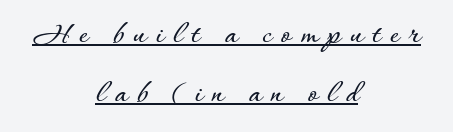
What stands out about the letter spacing? Its width — letters are far apart. The setting favours the middle, as headings and verse often do. Spacing verdict: proportional, widths tailored to each character. You can see a thin bar hugging the bottom of the glyphs.
